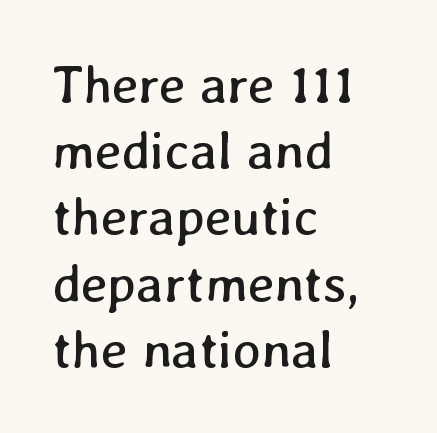
This rendering uses left alignment, leaving the right contour irregular. Weight class: somewhere from thin through regular. What stands out about the letter spacing? Nothing — it is the standard amount. Horizontal bands of white between lines are of average thickness. Each letter keeps its own natural width here, so spacing adapts to shape.
